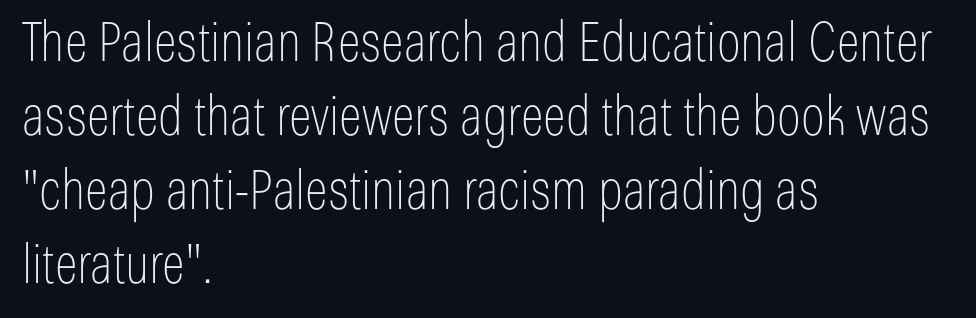
Does extra space separate the letters? No, they use regular spacing. Weight: not bold — regular or lighter. The rendering uses a moderate line-height, typical for paragraphs. Does the type have serifs? No, each stem ends abruptly. This sample uses an upright cut, with every glyph sitting square on the baseline. The area under the type is left untouched.
